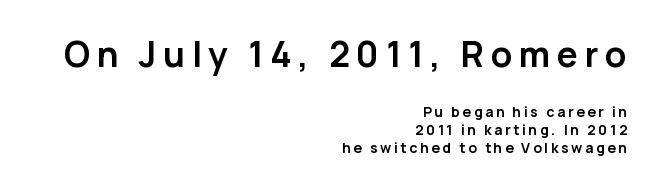
The image shows 35 px semibold sans-serif type, upright; set right-aligned, normal line spacing (1.29x), not underlined; the first (top) block is 2.5x larger; low stroke contrast and a medium x-height.
